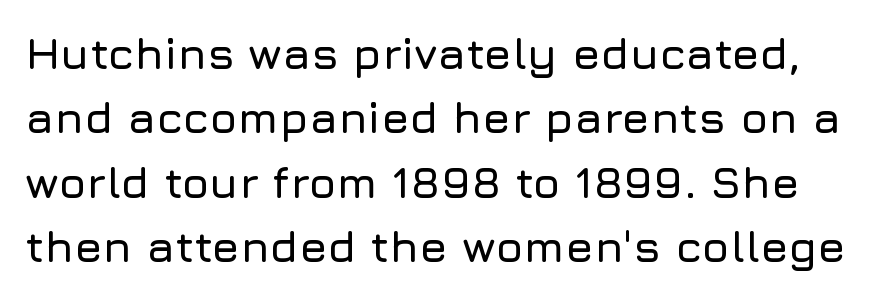
Upright lettering throughout. This rendering employs a face without finishing strokes, i.e., a sans-serif. The rendering uses natural spacing where letterforms have individual widths. The foot of each line stays bare and open. The designer left line spacing at the default. How are the letters spaced? Ordinarily, with no added tracking.
